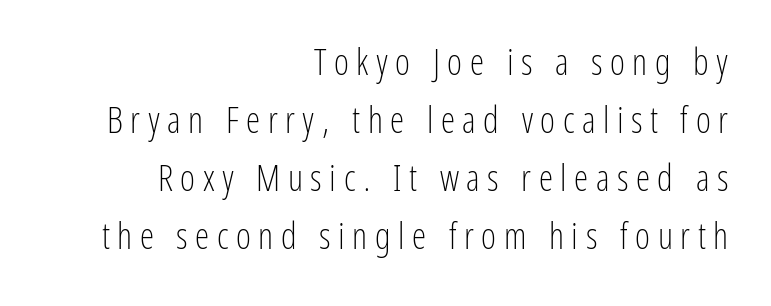
This sample keeps an unexceptional amount of space between lines. To sum up the face: it is a sans, with no serifs. On a weight scale, this lands at 450 or below. Decoration check: the copy has no underline. The axis of the letterforms is exactly vertical. Someone cranked the tracking dial way up on this one.
